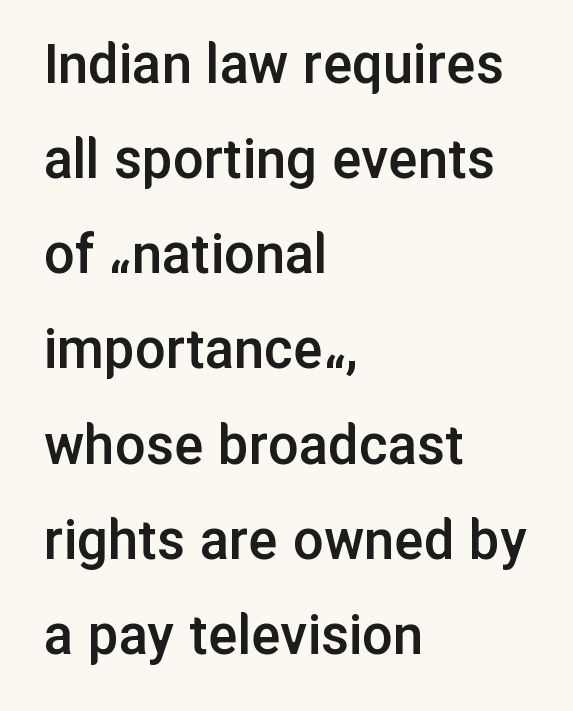
The image shows 61 px semibold sans-serif type, upright; set left-aligned, normal line spacing (1.56x), normal letter spacing, not underlined; low stroke contrast and a medium x-height.
